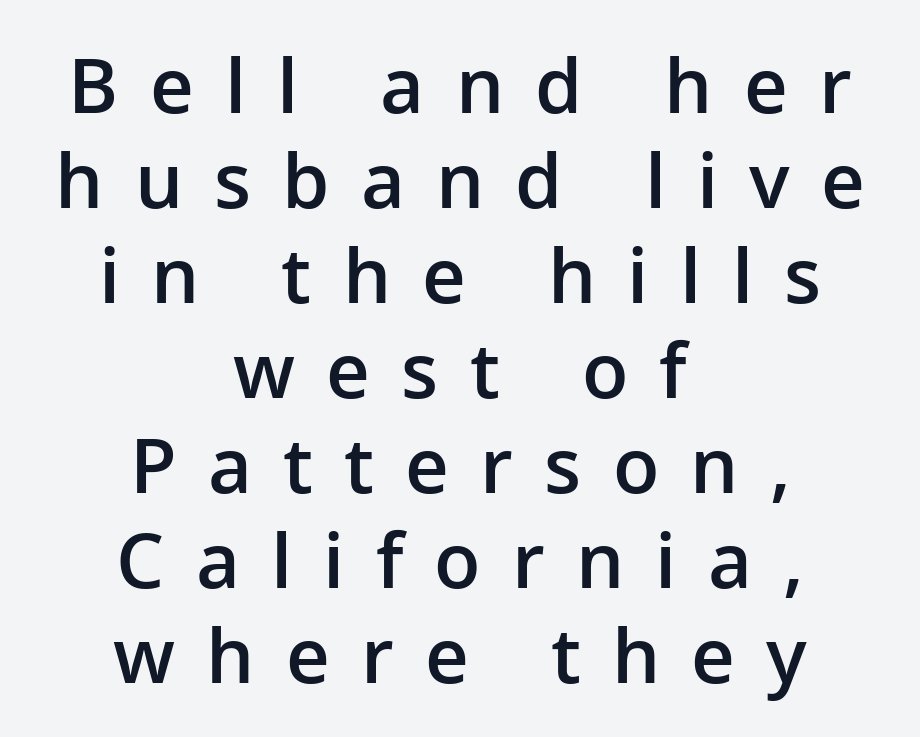
The image shows 76 px semibold sans-serif type, upright; set centered, normal line spacing (1.25x), unusually wide letter spacing (+0.41 em), not underlined; low stroke contrast and a medium x-height.
